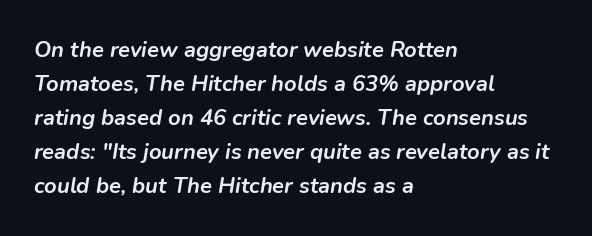
{"italic": "yes", "lean": "right", "slant_degrees": 9, "bold": "yes", "underline": "no", "align": "left", "line_spacing": "normal", "line_spacing_ratio": 1.55, "letter_spacing": "normal", "letter_spacing_em": 0.0, "glyph_px": 22}
